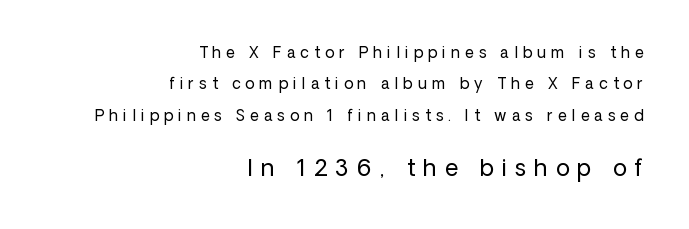
Q: Is the text bold? A: No.
Q: Is the text italic (slanted)? A: No, it is upright.
Q: Is the text underlined? A: No.
Q: How is the paragraph aligned? A: Right-aligned.
Q: Is the spacing between letters normal or unusually wide? A: Unusually wide.
Q: Is the spacing between lines tight, normal or loose? A: Loose.
Q: Which block of text is set in a larger size, the first (top) or the second (bottom)? A: The second (bottom) one.
